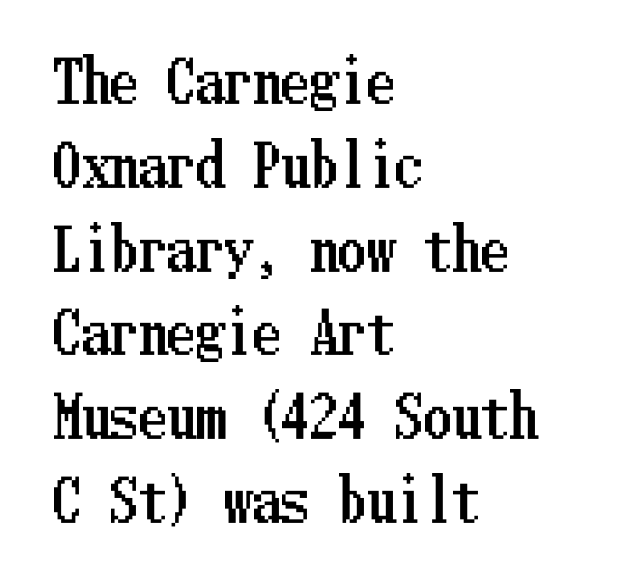
{"italic": "no", "width": "condensed", "stroke_contrast": "low", "x_height": "medium", "underline": "no", "align": "left", "line_spacing": "normal", "line_spacing_ratio": 1.47, "letter_spacing": "normal", "letter_spacing_em": 0.0, "glyph_px": 57}
